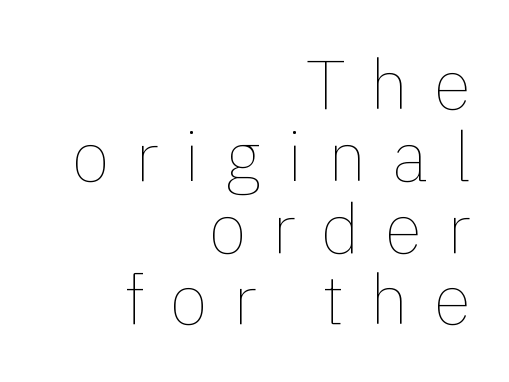
{"italic": "no", "bold": "no", "weight": "thin", "width": "normal", "x_height": "medium", "monospaced": "no", "underline": "no", "align": "right", "line_spacing": "tight", "line_spacing_ratio": 1.04, "letter_spacing": "wide", "letter_spacing_em": 0.37, "glyph_px": 69}
